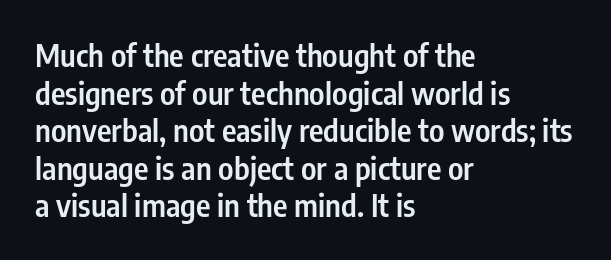
The image shows 31 px semibold, condensed sans-serif type, upright; set left-aligned, line spacing 1.21x, normal letter spacing, not underlined; low stroke contrast and a medium x-height.
